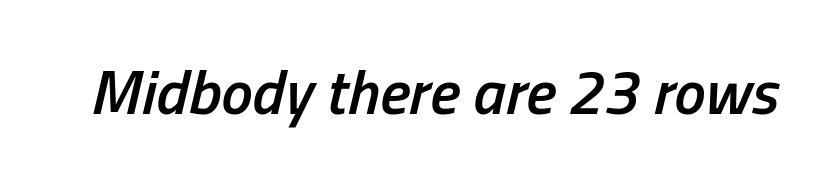
Q: Is the text bold? A: Semi-bold.
Q: Is the text italic (slanted)? A: Yes, it leans right by about 13 degrees.
Q: Is the text underlined? A: No.
Q: Is the spacing between letters normal or unusually wide? A: Normal.
Q: Width (condensed, normal, or wide)? A: Condensed.
Q: Stroke contrast? A: Low.
Q: x-height? A: Medium.
Q: Monospaced? A: No.
